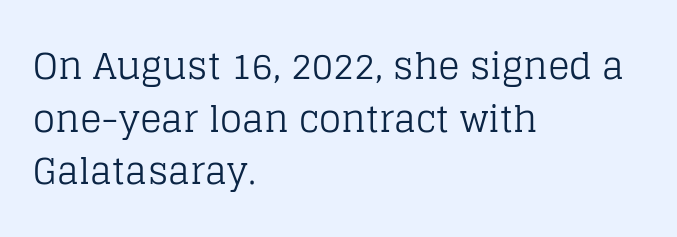
The characters display serif detailing at their extremities. The face used here is rendered with its standard letterfit. The typesetting does not lean heavy: it is not bold. Quick note: underline off. The rendering uses natural spacing where letterforms have individual widths. A classic flush-left, rag-right setting is used for this passage.
